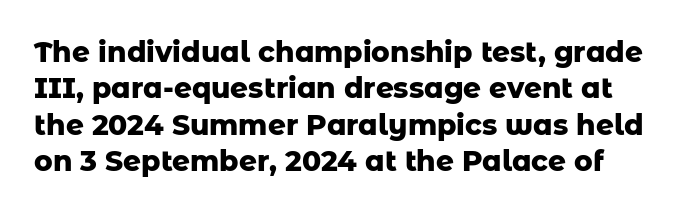
Q: Is the text bold? A: Yes.
Q: Is the text italic (slanted)? A: No, it is upright.
Q: Is the typeface a serif or a sans-serif typeface? A: Sans-serif.
Q: Is the text underlined? A: No.
Q: Is the spacing between letters normal or unusually wide? A: Normal.
Q: Is the spacing between lines tight, normal or loose? A: Normal.
Q: Width (condensed, normal, or wide)? A: Normal.
Q: Stroke contrast? A: Low.
Q: x-height? A: Medium.
Q: Monospaced? A: No.
